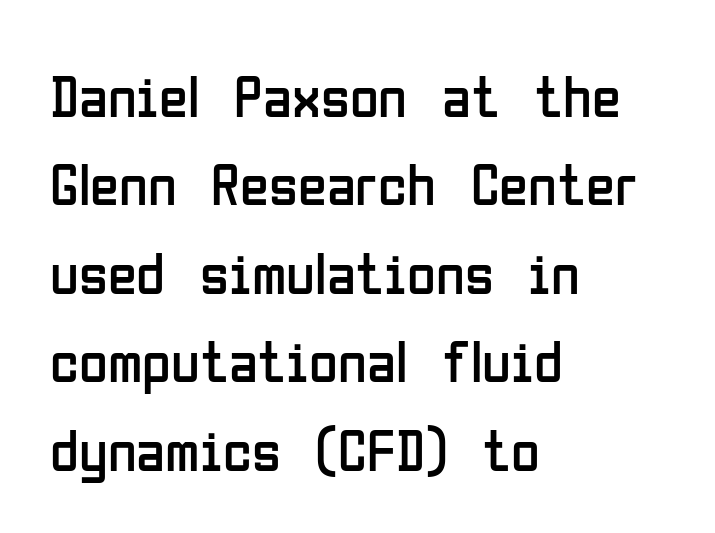
Q: Is the text bold? A: No.
Q: Is the text italic (slanted)? A: No, it is upright.
Q: Is the typeface a serif or a sans-serif typeface? A: Sans-serif.
Q: Is the text underlined? A: No.
Q: How is the paragraph aligned? A: Left-aligned.
Q: Is the spacing between letters normal or unusually wide? A: Normal.
Q: Is the spacing between lines tight, normal or loose? A: Normal.
Q: Width (condensed, normal, or wide)? A: Condensed.
Q: Stroke contrast? A: Low.
Q: x-height? A: Medium.
Q: Monospaced? A: No.
